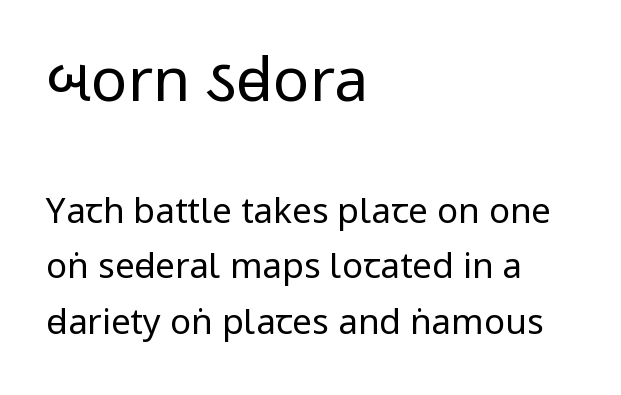
{"serif": "no", "italic": "no", "bold": "no", "weight": "regular", "width": "condensed", "stroke_contrast": "low", "x_height": "large", "monospaced": "no", "underline": "no", "align": "left", "line_spacing": "normal", "line_spacing_ratio": 1.58, "letter_spacing": "normal", "letter_spacing_em": 0.0, "larger_block": "first", "size_ratio": 1.74, "glyph_px": 61}
